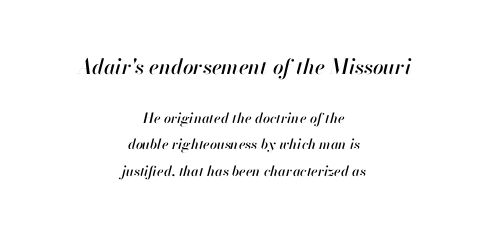
{"italic": "yes", "lean": "right", "slant_degrees": 13, "underline": "no", "align": "center", "line_spacing": "loose", "line_spacing_ratio": 1.9, "letter_spacing": "normal", "letter_spacing_em": 0.0, "larger_block": "first", "size_ratio": 1.5, "glyph_px": 21}
